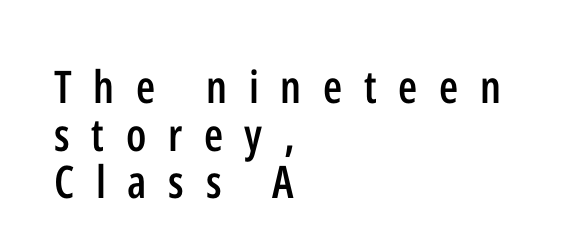
{"serif": "no", "italic": "no", "bold": "semi", "weight": "semibold", "width": "condensed", "stroke_contrast": "low", "x_height": "medium", "monospaced": "no", "underline": "no", "align": "left", "line_spacing": "tight", "line_spacing_ratio": 1.06, "letter_spacing": "wide", "letter_spacing_em": 0.48, "glyph_px": 45}
